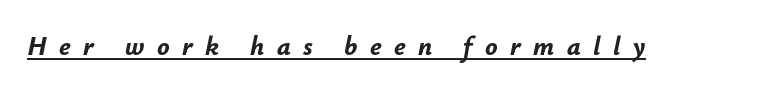
The sample has been set heavy, in full bold. Does extra space separate the letters? Yes, quite a lot of it. The axis of the letterforms is tilted away from vertical. The specimen includes a rule beneath the text block's lines.
